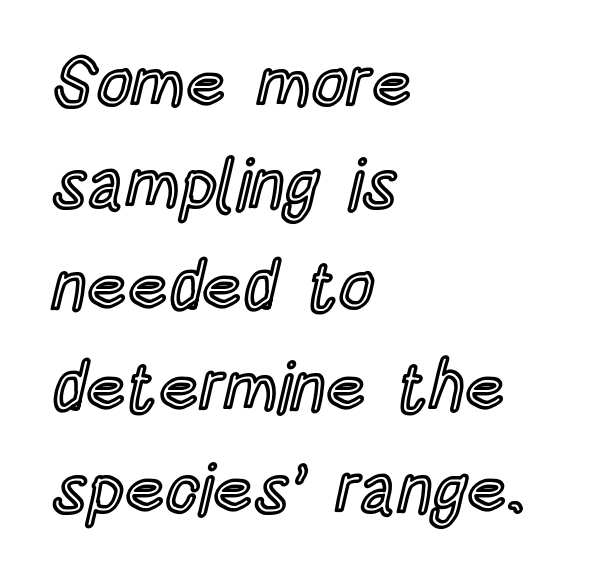
{"width": "condensed", "x_height": "large", "monospaced": "no", "underline": "no", "align": "left", "line_spacing": "normal", "line_spacing_ratio": 1.47, "letter_spacing": "normal", "letter_spacing_em": 0.0, "glyph_px": 69}
